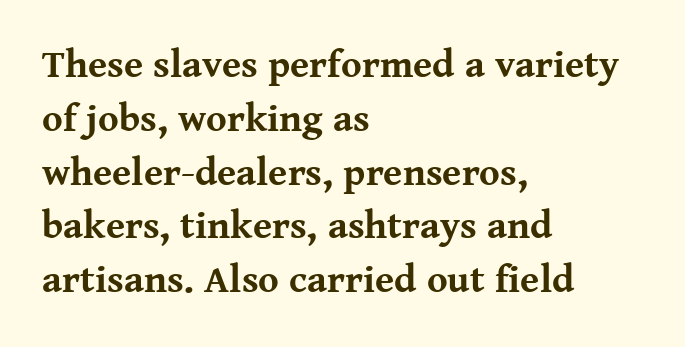
The image shows 39 px bold serif type, upright; set left-aligned, normal line spacing (1.38x), normal letter spacing, not underlined; medium stroke contrast and a medium x-height.
